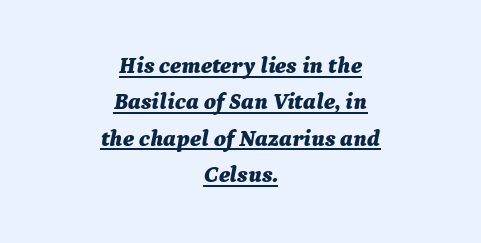
Q: Is the text bold? A: Yes.
Q: Is the text italic (slanted)? A: Yes, it leans right by about 9 degrees.
Q: Is the text underlined? A: Yes.
Q: How is the paragraph aligned? A: Centered.
Q: Is the spacing between letters normal or unusually wide? A: Normal.
Q: Is the spacing between lines tight, normal or loose? A: Normal.
